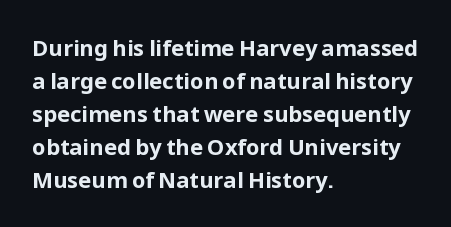
Q: Is the text bold? A: Yes.
Q: Is the text italic (slanted)? A: No, it is upright.
Q: Is the text underlined? A: No.
Q: How is the paragraph aligned? A: Left-aligned.
Q: Is the spacing between letters normal or unusually wide? A: Normal.
Q: Is the spacing between lines tight, normal or loose? A: Normal.
